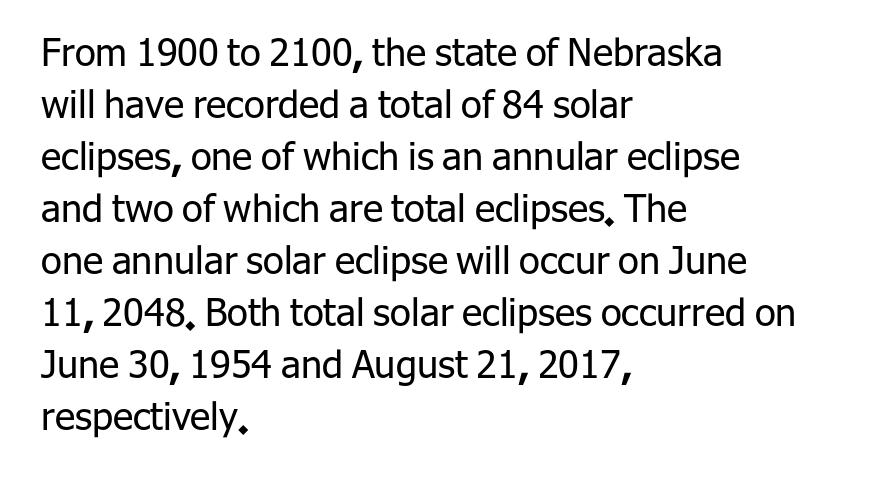
{"serif": "no", "italic": "no", "bold": "no", "weight": "regular", "width": "normal", "stroke_contrast": "low", "x_height": "medium", "monospaced": "no", "underline": "no", "align": "left", "line_spacing": "normal", "line_spacing_ratio": 1.37, "letter_spacing": "normal", "letter_spacing_em": 0.0, "glyph_px": 38}
